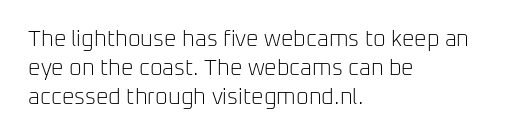
Q: Is the text bold? A: No.
Q: Is the text italic (slanted)? A: No, it is upright.
Q: Is the text underlined? A: No.
Q: How is the paragraph aligned? A: Left-aligned.
Q: Is the spacing between letters normal or unusually wide? A: Normal.
Q: Is the spacing between lines tight, normal or loose? A: Normal.
